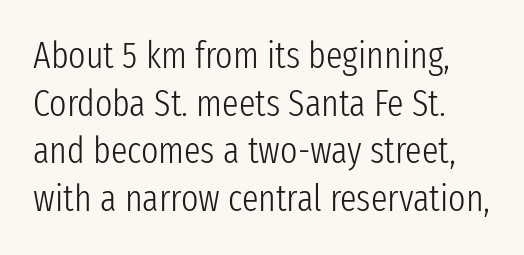
A roman cut, with each character standing at attention. Typographically, this falls in the sans-serif category. Evenly set lines give the paragraph a standard silhouette. The words here are not underlined. The face used here is proportionally spaced, like ordinary book or web type.
